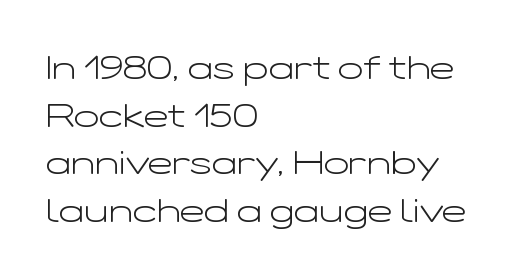
The image shows 33 px light, wide sans-serif type, upright; set left-aligned, normal line spacing (1.44x), normal letter spacing, not underlined; low stroke contrast and a medium x-height.
